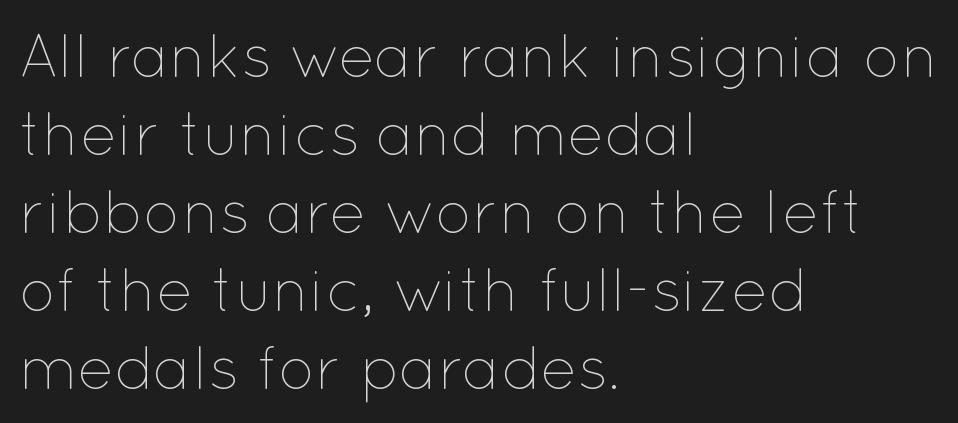
{"italic": "no", "bold": "no", "weight": "thin", "width": "normal", "stroke_contrast": "low", "x_height": "medium", "monospaced": "no", "underline": "no", "align": "left", "line_spacing": "normal", "line_spacing_ratio": 1.28, "letter_spacing": "normal", "letter_spacing_em": 0.0, "glyph_px": 61}
